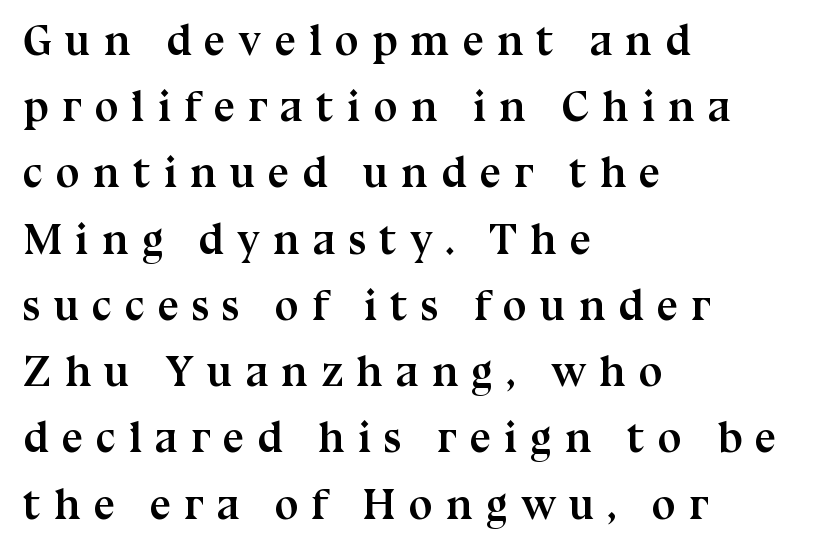
These words are printed bold, with thick strokes throughout. The setting favours the left margin, as ordinary paragraphs usually do. Bare-footed words on every line. The rendering uses natural spacing where letterforms have individual widths. A typesetter would call this heavily tracked-out type.
